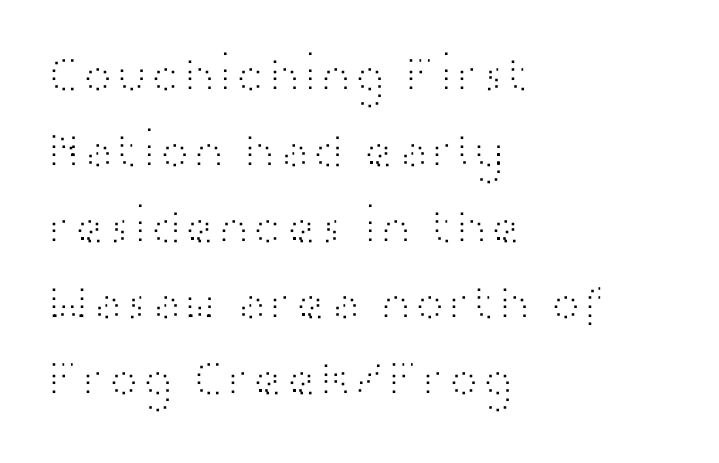
No chunkiness to these letters — they're not bold. Serif or sans? Sans — the stroke terminals are bare. The area under the type is left untouched. Horizontally, the lines are justified to the leading edge only. The lines sit at an ordinary, default distance from one another. The passage shown has conventional tracking throughout.
